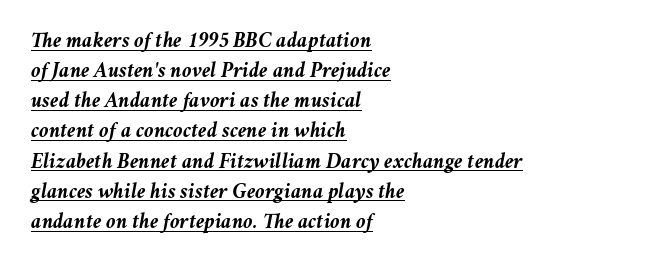
Q: Is the text bold? A: Yes.
Q: Is the text italic (slanted)? A: Yes, it leans right by about 11 degrees.
Q: Is the text underlined? A: Yes.
Q: How is the paragraph aligned? A: Left-aligned.
Q: Is the spacing between letters normal or unusually wide? A: Normal.
Q: Is the spacing between lines tight, normal or loose? A: Normal.
